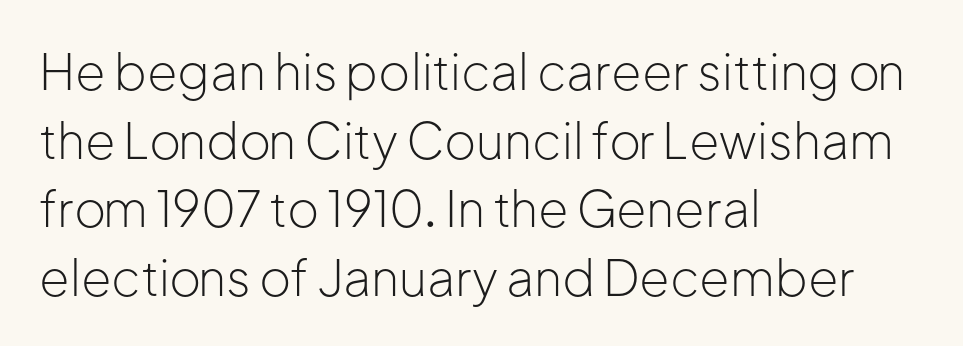
Q: Is the text bold? A: No.
Q: Is the text italic (slanted)? A: No, it is upright.
Q: Is the typeface a serif or a sans-serif typeface? A: Sans-serif.
Q: Is the text underlined? A: No.
Q: How is the paragraph aligned? A: Left-aligned.
Q: Is the spacing between letters normal or unusually wide? A: Normal.
Q: Is the spacing between lines tight, normal or loose? A: Normal.
Q: Width (condensed, normal, or wide)? A: Normal.
Q: Stroke contrast? A: Low.
Q: x-height? A: Medium.
Q: Monospaced? A: No.
